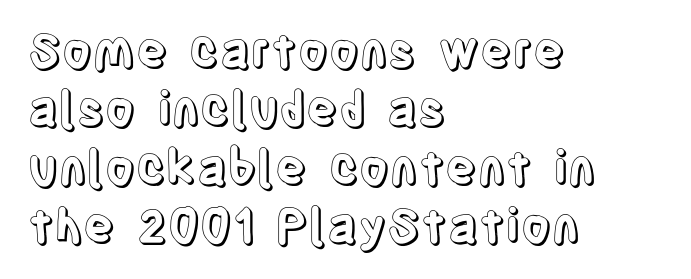
The image shows 47 px condensed type, upright; set left-aligned, line spacing 1.24x, normal letter spacing, not underlined; a large x-height.
